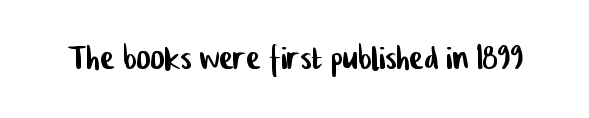
Q: Is the typeface a serif or a sans-serif typeface? A: Sans-serif.
Q: Is the text underlined? A: No.
Q: Is the spacing between letters normal or unusually wide? A: Normal.
Q: Width (condensed, normal, or wide)? A: Condensed.
Q: Stroke contrast? A: Low.
Q: x-height? A: Medium.
Q: Monospaced? A: No.
